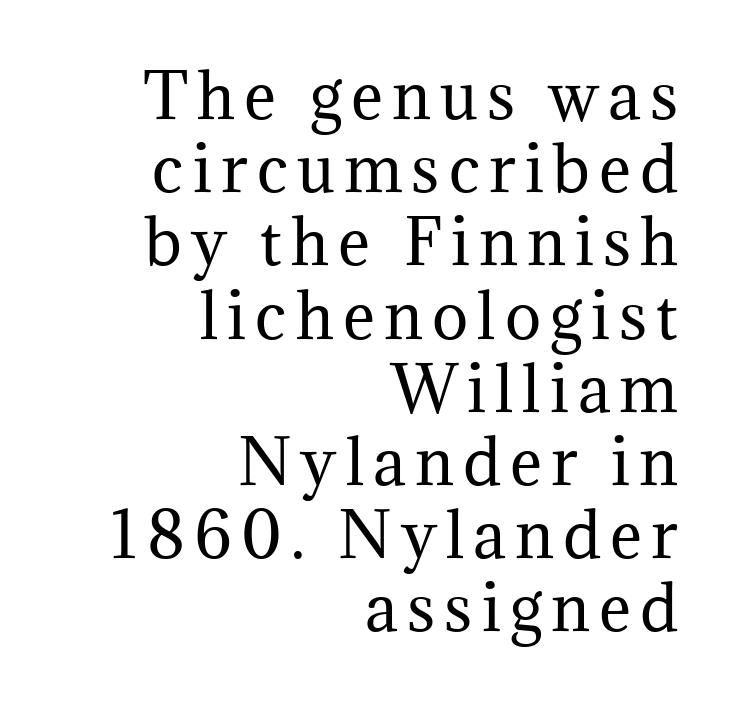
Q: Is the text bold? A: No.
Q: Is the text italic (slanted)? A: No, it is upright.
Q: Is the typeface a serif or a sans-serif typeface? A: Serif.
Q: Is the text underlined? A: No.
Q: How is the paragraph aligned? A: Right-aligned.
Q: Width (condensed, normal, or wide)? A: Normal.
Q: Stroke contrast? A: Medium.
Q: x-height? A: Medium.
Q: Monospaced? A: No.
